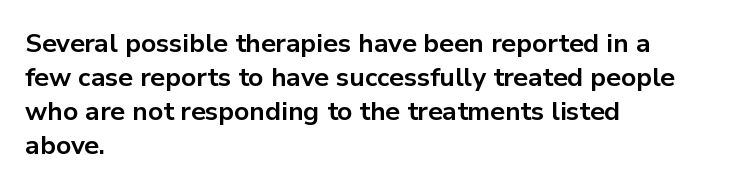
The image shows 26 px bold type, upright; set left-aligned, normal line spacing (1.31x), normal letter spacing, not underlined.
